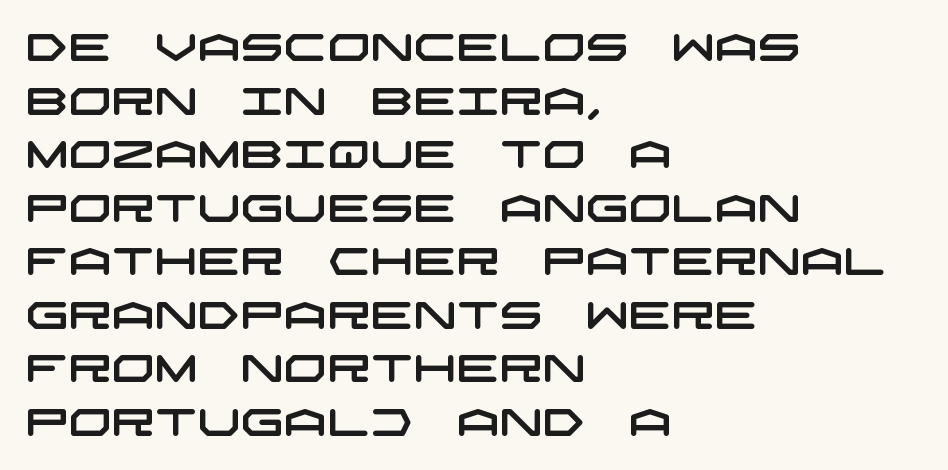
This rendering leaves character spacing at its baseline value. Underline: absent. Font category for this specimen: sans-serif. The lines are quadded left. This block has exactly the height ordinary leading produces.
